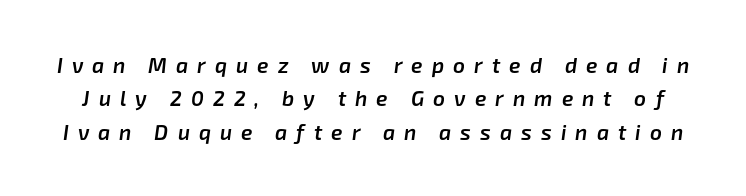
{"italic": "yes", "lean": "right", "slant_degrees": 8, "bold": "semi", "underline": "no", "line_spacing": "normal", "line_spacing_ratio": 1.59, "letter_spacing": "wide", "letter_spacing_em": 0.43, "glyph_px": 21}
